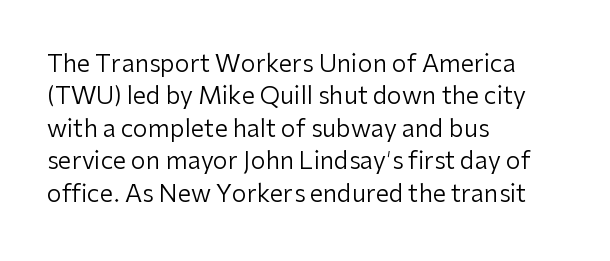
{"italic": "no", "bold": "no", "underline": "no", "align": "left", "line_spacing": "normal", "line_spacing_ratio": 1.35, "letter_spacing": "normal", "letter_spacing_em": 0.0, "glyph_px": 24}
